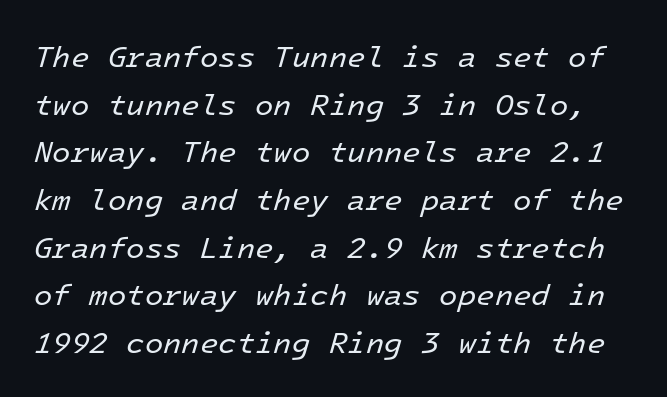
Observe the lean: these are italic letterforms. Heaviness? Minimal to ordinary, like unemphasized prose. Spacing verdict: monospaced, one width for all characters. This block has exactly the height ordinary leading produces.
